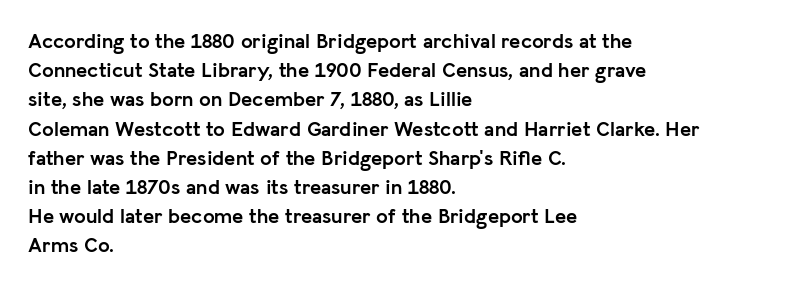
The image shows 21 px bold type, upright; set left-aligned, normal line spacing (1.39x), normal letter spacing, not underlined.
